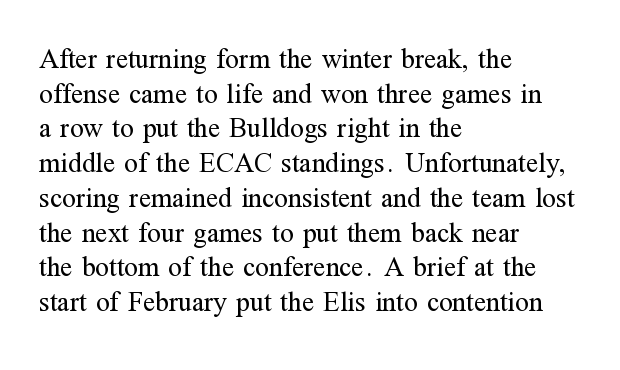
Do the letters lean? They stand straight. The tracking reads as untouched default to a designer's eye. A typesetter would label this face a serif. The passage shown is typed in a proportional face where columns would drift. A clean baseline with only descenders dipping below it. A classic flush-left, rag-right setting is used for this passage.
